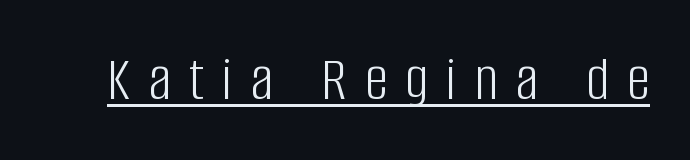
{"serif": "no", "italic": "no", "bold": "no", "weight": "light", "width": "condensed", "stroke_contrast": "low", "x_height": "large", "monospaced": "no", "underline": "yes", "letter_spacing": "wide", "letter_spacing_em": 0.28, "glyph_px": 64}
